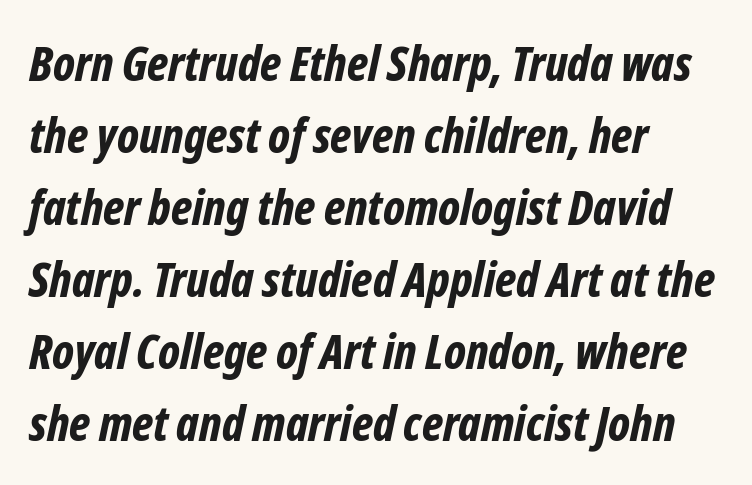
Q: Is the text bold? A: Yes.
Q: Is the text italic (slanted)? A: Yes, it leans right by about 12 degrees.
Q: Is the text underlined? A: No.
Q: How is the paragraph aligned? A: Left-aligned.
Q: Is the spacing between letters normal or unusually wide? A: Normal.
Q: Is the spacing between lines tight, normal or loose? A: Normal.
Q: Width (condensed, normal, or wide)? A: Condensed.
Q: Stroke contrast? A: Low.
Q: x-height? A: Medium.
Q: Monospaced? A: No.
